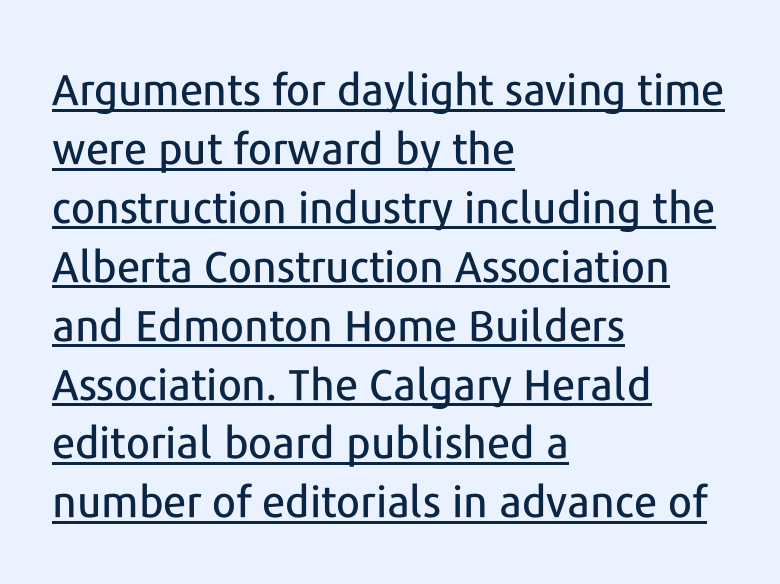
Q: Is the text italic (slanted)? A: No, it is upright.
Q: Is the typeface a serif or a sans-serif typeface? A: Sans-serif.
Q: Is the text underlined? A: Yes.
Q: How is the paragraph aligned? A: Left-aligned.
Q: Is the spacing between letters normal or unusually wide? A: Normal.
Q: Is the spacing between lines tight, normal or loose? A: Normal.
Q: Width (condensed, normal, or wide)? A: Normal.
Q: Stroke contrast? A: Low.
Q: x-height? A: Medium.
Q: Monospaced? A: No.
